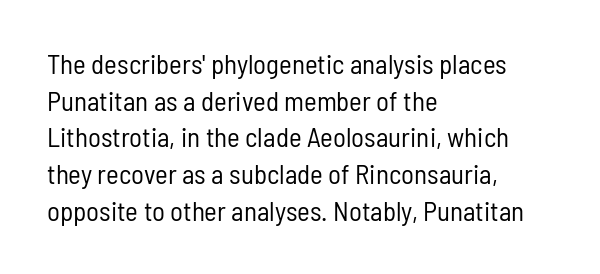
Q: Is the text bold? A: No.
Q: Is the text italic (slanted)? A: No, it is upright.
Q: Is the text underlined? A: No.
Q: How is the paragraph aligned? A: Left-aligned.
Q: Is the spacing between letters normal or unusually wide? A: Normal.
Q: Is the spacing between lines tight, normal or loose? A: Normal.
